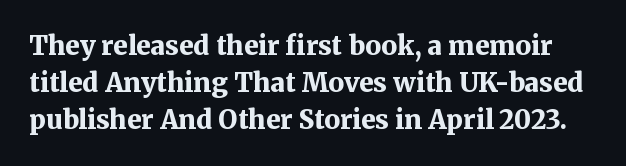
A typesetter would mark this as roman, not italic. A bare baseline throughout the passage. Heavy-handed strokes throughout: this text is bold. Does extra space separate the letters? No, they use regular spacing.
